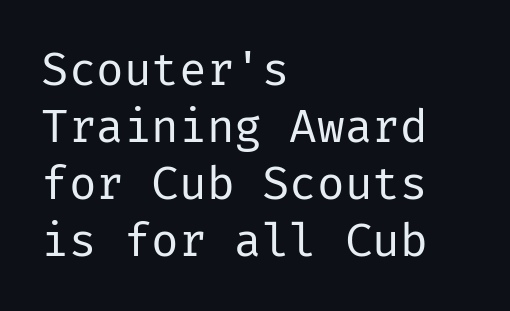
Q: Is the text bold? A: No.
Q: Is the text italic (slanted)? A: No, it is upright.
Q: Is the typeface a serif or a sans-serif typeface? A: Sans-serif.
Q: Is the text underlined? A: No.
Q: How is the paragraph aligned? A: Left-aligned.
Q: Is the spacing between letters normal or unusually wide? A: Normal.
Q: Width (condensed, normal, or wide)? A: Normal.
Q: Stroke contrast? A: Low.
Q: x-height? A: Medium.
